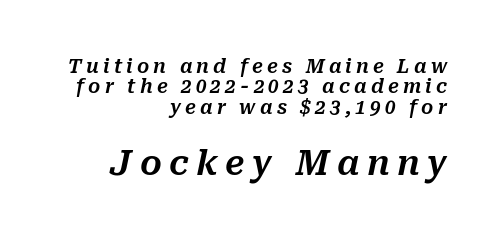
Q: Is the text italic (slanted)? A: Yes, it leans right by about 10 degrees.
Q: Is the text underlined? A: No.
Q: How is the paragraph aligned? A: Right-aligned.
Q: Is the spacing between letters normal or unusually wide? A: Unusually wide.
Q: Is the spacing between lines tight, normal or loose? A: Tight.
Q: Which block of text is set in a larger size, the first (top) or the second (bottom)? A: The second (bottom) one.
Q: Width (condensed, normal, or wide)? A: Normal.
Q: Stroke contrast? A: Medium.
Q: x-height? A: Medium.
Q: Monospaced? A: No.
